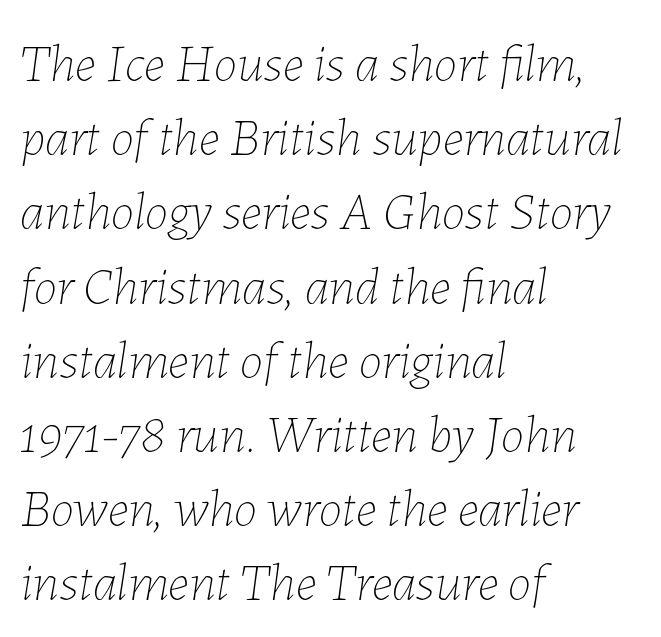
{"italic": "yes", "lean": "right", "slant_degrees": 7, "bold": "no", "weight": "thin", "width": "normal", "stroke_contrast": "low", "x_height": "medium", "monospaced": "no", "underline": "no", "align": "left", "line_spacing": "normal", "line_spacing_ratio": 1.4, "letter_spacing": "normal", "letter_spacing_em": 0.0, "glyph_px": 53}
